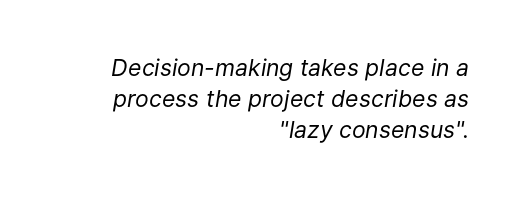
The image shows 23 px text type, italic (leaning right); set right-aligned, normal line spacing (1.35x), normal letter spacing, not underlined.
